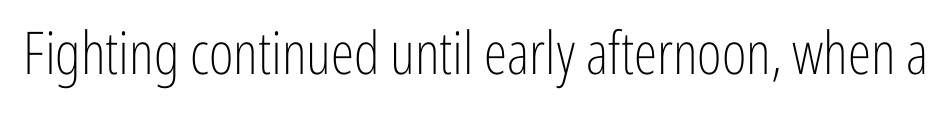
Q: Is the text bold? A: No.
Q: Is the text italic (slanted)? A: No, it is upright.
Q: Is the typeface a serif or a sans-serif typeface? A: Sans-serif.
Q: Is the text underlined? A: No.
Q: Is the spacing between letters normal or unusually wide? A: Normal.
Q: Width (condensed, normal, or wide)? A: Condensed.
Q: Stroke contrast? A: Low.
Q: x-height? A: Medium.
Q: Monospaced? A: No.
